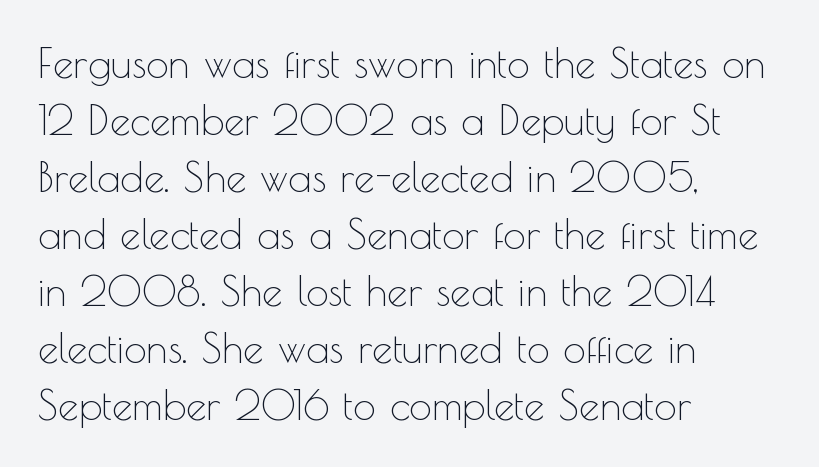
Q: Is the text bold? A: No.
Q: Is the text italic (slanted)? A: No, it is upright.
Q: Is the typeface a serif or a sans-serif typeface? A: Sans-serif.
Q: Is the text underlined? A: No.
Q: How is the paragraph aligned? A: Left-aligned.
Q: Is the spacing between letters normal or unusually wide? A: Normal.
Q: Is the spacing between lines tight, normal or loose? A: Normal.
Q: Width (condensed, normal, or wide)? A: Normal.
Q: x-height? A: Small.
Q: Monospaced? A: No.
